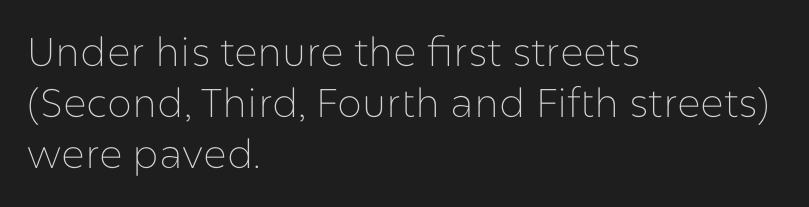
The image shows 40 px thin sans-serif type, upright; set left-aligned, normal line spacing (1.28x), normal letter spacing, not underlined; low stroke contrast and a medium x-height.
